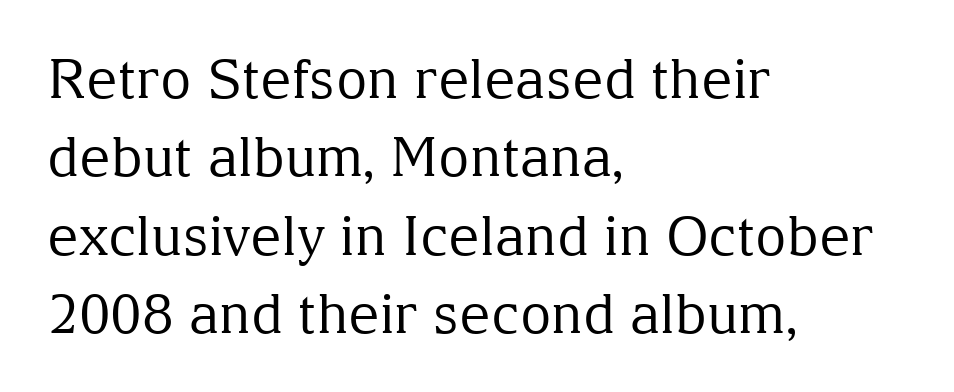
Is the stroke heavy? The answer is a plain regular-or-lighter. Tall strokes in this sample are plumb rather than angled. This rendering uses left alignment, leaving the right contour irregular. To sum up the face: it has serifs. This rendering features lettering with no underline. Tracking value appears to be zero — textbook default spacing.
